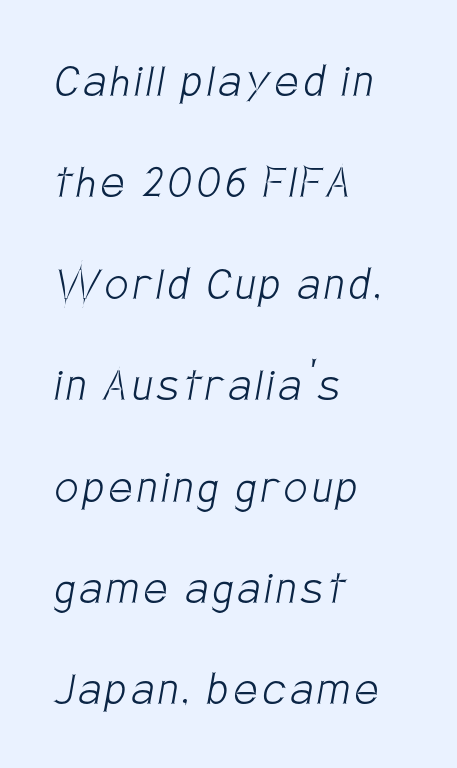
The image shows 52 px light, condensed sans-serif type; set left-aligned, loose line spacing (1.95x), not underlined; low stroke contrast and a large x-height.
